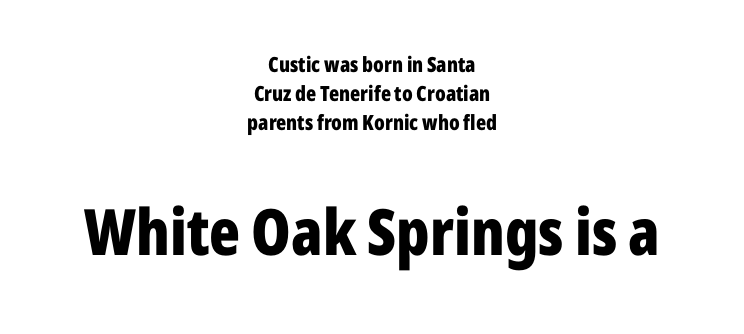
Q: Is the text bold? A: Yes.
Q: Is the text italic (slanted)? A: No, it is upright.
Q: Is the typeface a serif or a sans-serif typeface? A: Sans-serif.
Q: Is the text underlined? A: No.
Q: How is the paragraph aligned? A: Centered.
Q: Is the spacing between letters normal or unusually wide? A: Normal.
Q: Is the spacing between lines tight, normal or loose? A: Normal.
Q: Which block of text is set in a larger size, the first (top) or the second (bottom)? A: The second (bottom) one.
Q: Width (condensed, normal, or wide)? A: Condensed.
Q: Stroke contrast? A: Low.
Q: x-height? A: Medium.
Q: Monospaced? A: No.
